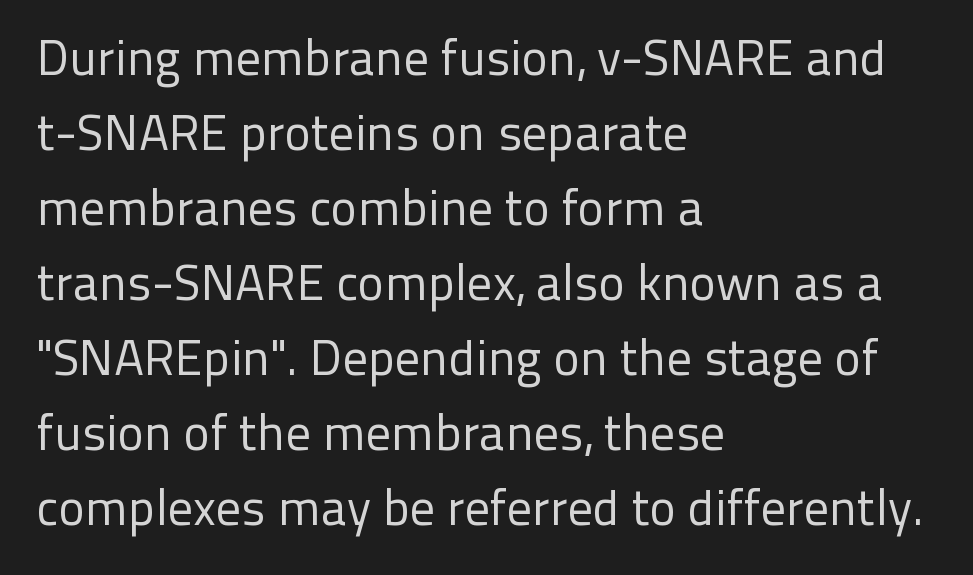
The typesetting does not lean heavy: it is not bold. Left-aligned paragraph, ragged on the right. A typesetter would label this face a sans. It's the straight-up-and-down kind of type. Lines of text with bare space underneath. A typesetter would call this leading conventional body-copy spacing.
